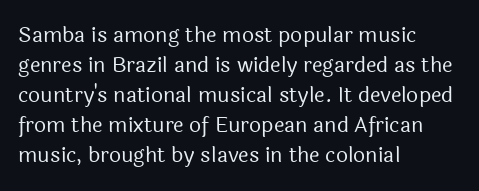
Q: Is the text bold? A: No.
Q: Is the text italic (slanted)? A: No, it is upright.
Q: Is the text underlined? A: No.
Q: How is the paragraph aligned? A: Left-aligned.
Q: Is the spacing between letters normal or unusually wide? A: Normal.
Q: Is the spacing between lines tight, normal or loose? A: Normal.
